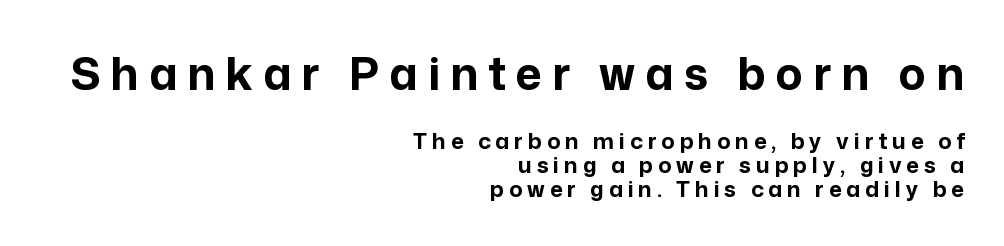
{"serif": "no", "italic": "no", "bold": "yes", "weight": "bold", "width": "normal", "stroke_contrast": "low", "x_height": "medium", "monospaced": "no", "underline": "no", "align": "right", "line_spacing": "tight", "line_spacing_ratio": 1.09, "letter_spacing": "wide", "letter_spacing_em": 0.22, "larger_block": "first", "size_ratio": 2.05, "glyph_px": 45}
